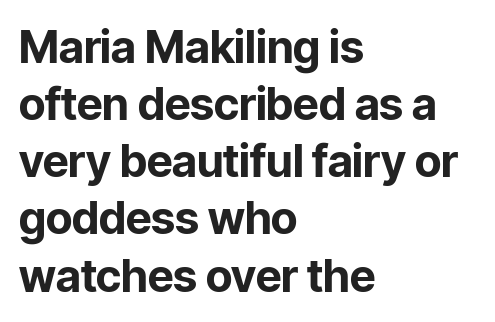
Q: Is the text bold? A: Yes.
Q: Is the text italic (slanted)? A: No, it is upright.
Q: Is the typeface a serif or a sans-serif typeface? A: Sans-serif.
Q: Is the text underlined? A: No.
Q: How is the paragraph aligned? A: Left-aligned.
Q: Is the spacing between letters normal or unusually wide? A: Normal.
Q: Is the spacing between lines tight, normal or loose? A: Normal.
Q: Width (condensed, normal, or wide)? A: Normal.
Q: Stroke contrast? A: Low.
Q: x-height? A: Medium.
Q: Monospaced? A: No.
